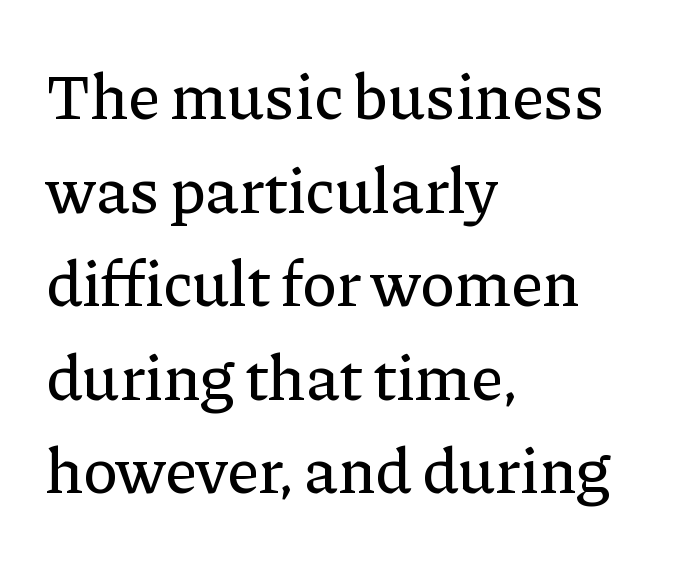
{"serif": "yes", "italic": "no", "width": "normal", "stroke_contrast": "low", "x_height": "medium", "monospaced": "no", "underline": "no", "align": "left", "line_spacing": "normal", "line_spacing_ratio": 1.44, "letter_spacing": "normal", "letter_spacing_em": 0.0, "glyph_px": 65}
